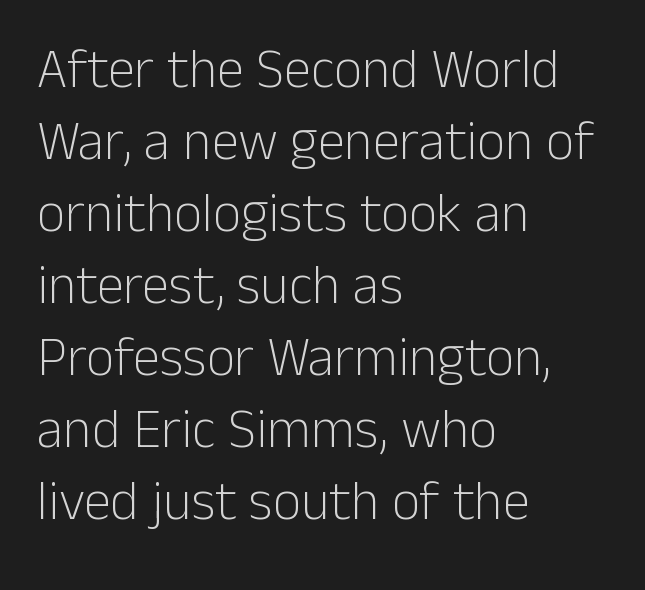
Nope, not italic — everything's standing straight. No word sits above an underline. Each letter keeps its own natural width here, so spacing adapts to shape. Line beginnings align vertically; line endings do not.
